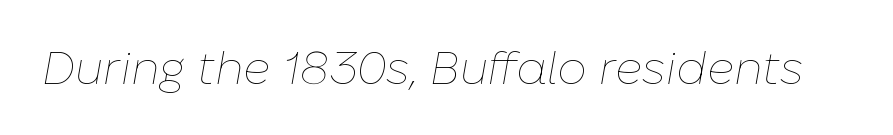
Note the varied advance widths — an 'i' is clearly narrower than an 'm'. The letters sit at their default tracking, neither squeezed nor spread. Looking at the ascenders, they clearly lean. Has an underline been added? It has not. No heavy texture on the line: the type isn't bold.
